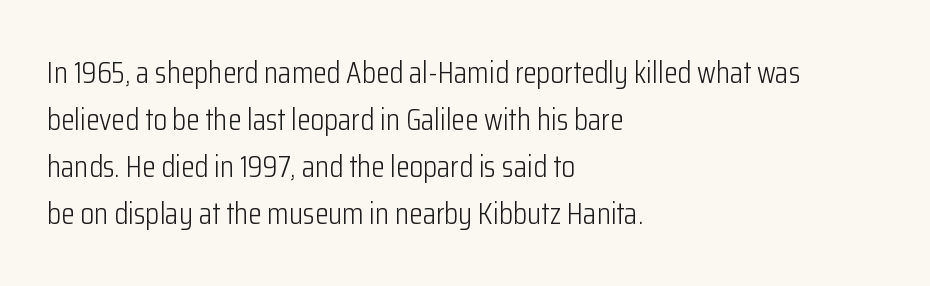
Q: Is the text bold? A: No.
Q: Is the text italic (slanted)? A: No, it is upright.
Q: Is the typeface a serif or a sans-serif typeface? A: Sans-serif.
Q: Is the text underlined? A: No.
Q: How is the paragraph aligned? A: Left-aligned.
Q: Is the spacing between letters normal or unusually wide? A: Normal.
Q: Is the spacing between lines tight, normal or loose? A: Normal.
Q: Width (condensed, normal, or wide)? A: Condensed.
Q: Stroke contrast? A: Low.
Q: x-height? A: Medium.
Q: Monospaced? A: No.
